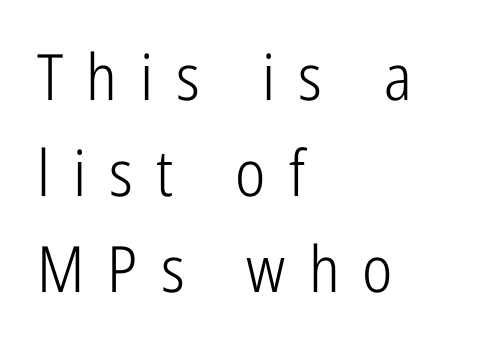
The image shows 64 px light, condensed sans-serif type, upright; set left-aligned, normal line spacing (1.5x), unusually wide letter spacing (+0.36 em), not underlined; low stroke contrast and a medium x-height.
